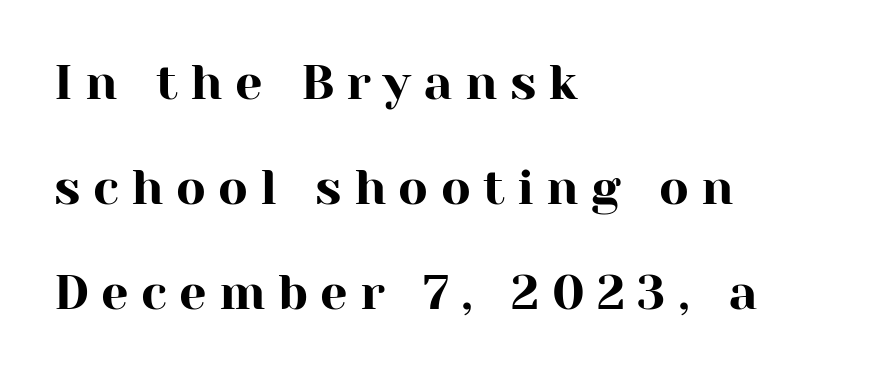
Q: Is the text italic (slanted)? A: No, it is upright.
Q: Is the typeface a serif or a sans-serif typeface? A: Serif.
Q: Is the text underlined? A: No.
Q: How is the paragraph aligned? A: Left-aligned.
Q: Is the spacing between letters normal or unusually wide? A: Unusually wide.
Q: Is the spacing between lines tight, normal or loose? A: Loose.
Q: Width (condensed, normal, or wide)? A: Normal.
Q: Stroke contrast? A: High.
Q: x-height? A: Medium.
Q: Monospaced? A: No.
